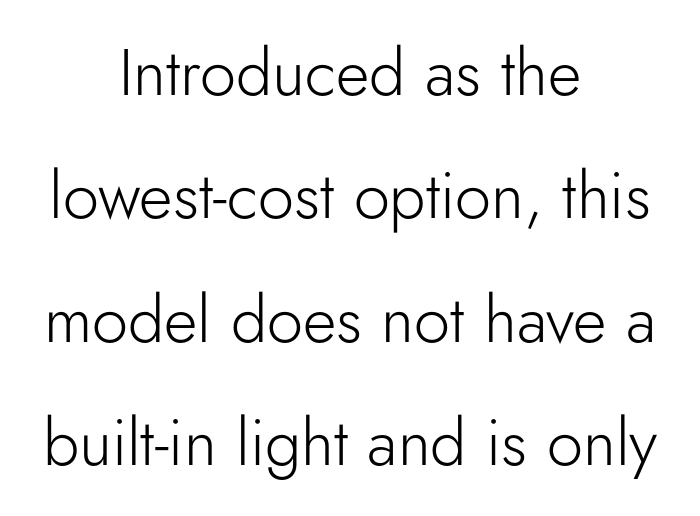
Q: Is the text bold? A: No.
Q: Is the text italic (slanted)? A: No, it is upright.
Q: Is the typeface a serif or a sans-serif typeface? A: Sans-serif.
Q: Is the text underlined? A: No.
Q: How is the paragraph aligned? A: Centered.
Q: Is the spacing between letters normal or unusually wide? A: Normal.
Q: Is the spacing between lines tight, normal or loose? A: Loose.
Q: Width (condensed, normal, or wide)? A: Normal.
Q: Stroke contrast? A: Low.
Q: x-height? A: Small.
Q: Monospaced? A: No.
